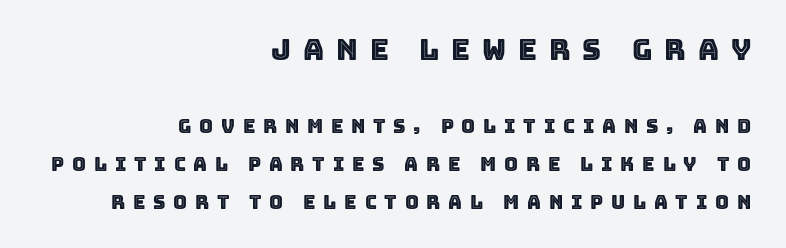
A typesetter would call this proportional, since set widths differ per character. The space between consecutive lines is lavish. Italic: no, the glyphs are upright roman. Between these two stacked blocks, the higher one wins on size. Check under the words: just untouched page.
